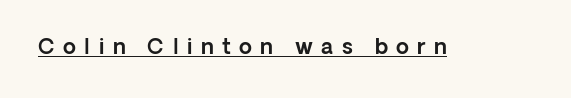
{"italic": "no", "underline": "yes", "letter_spacing": "wide", "letter_spacing_em": 0.4, "glyph_px": 21}
